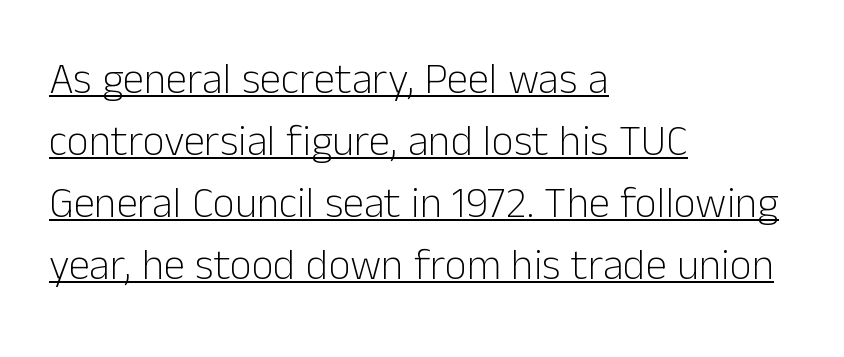
The image shows 43 px light sans-serif type, upright; set left-aligned, normal line spacing (1.44x), normal letter spacing, underlined; low stroke contrast and a medium x-height.
